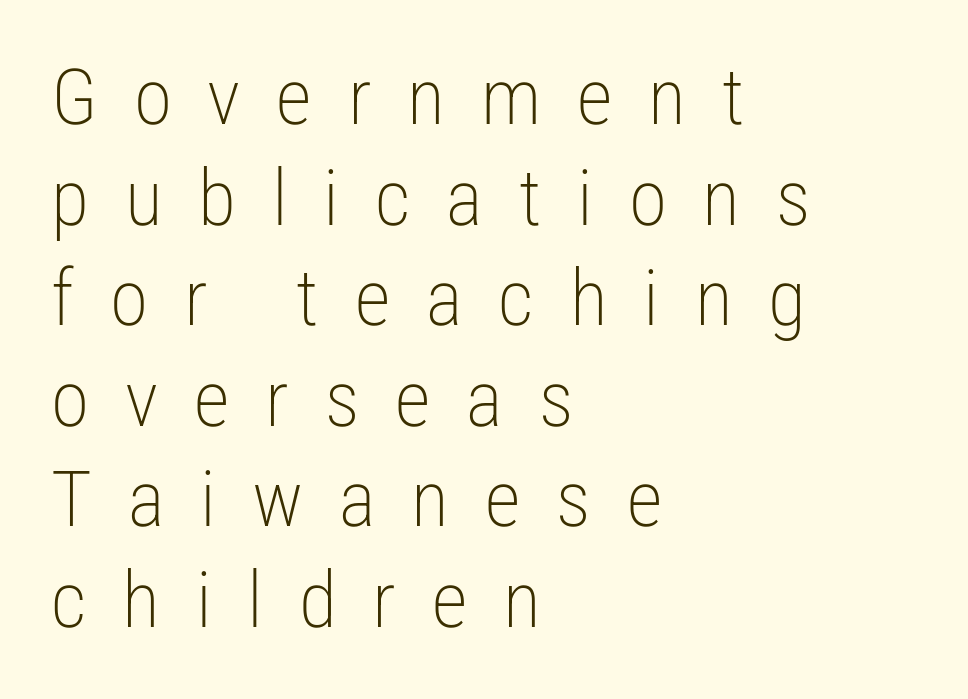
The image shows 78 px light, condensed sans-serif type, upright; set left-aligned, normal line spacing (1.29x), unusually wide letter spacing (+0.46 em), not underlined; low stroke contrast and a medium x-height.
